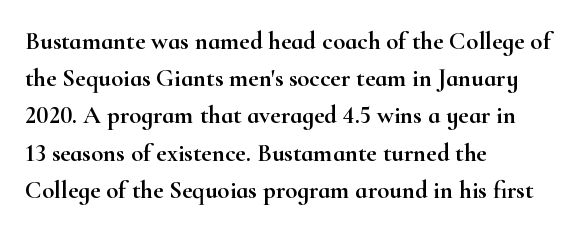
The image shows 25 px text type, upright; set left-aligned, normal line spacing (1.49x), normal letter spacing, not underlined.
